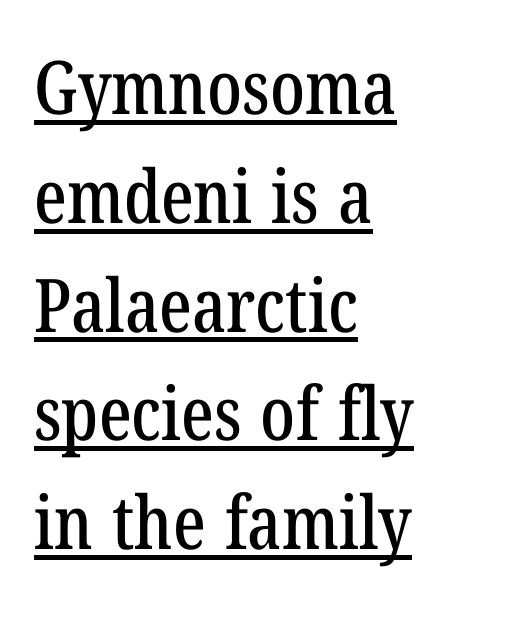
Q: Is the typeface a serif or a sans-serif typeface? A: Serif.
Q: Is the text underlined? A: Yes.
Q: How is the paragraph aligned? A: Left-aligned.
Q: Is the spacing between letters normal or unusually wide? A: Normal.
Q: Is the spacing between lines tight, normal or loose? A: Normal.
Q: Width (condensed, normal, or wide)? A: Condensed.
Q: Stroke contrast? A: Low.
Q: x-height? A: Medium.
Q: Monospaced? A: No.
